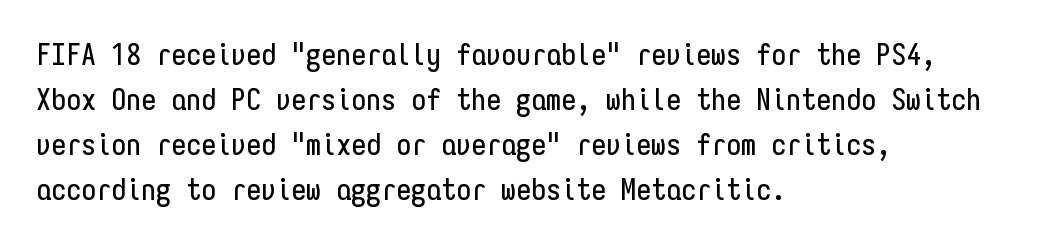
Q: Is the text italic (slanted)? A: No, it is upright.
Q: Is the typeface a serif or a sans-serif typeface? A: Sans-serif.
Q: Is the text underlined? A: No.
Q: How is the paragraph aligned? A: Left-aligned.
Q: Is the spacing between letters normal or unusually wide? A: Normal.
Q: Is the spacing between lines tight, normal or loose? A: Normal.
Q: Width (condensed, normal, or wide)? A: Condensed.
Q: Stroke contrast? A: Low.
Q: x-height? A: Medium.
Q: Monospaced? A: Yes.
